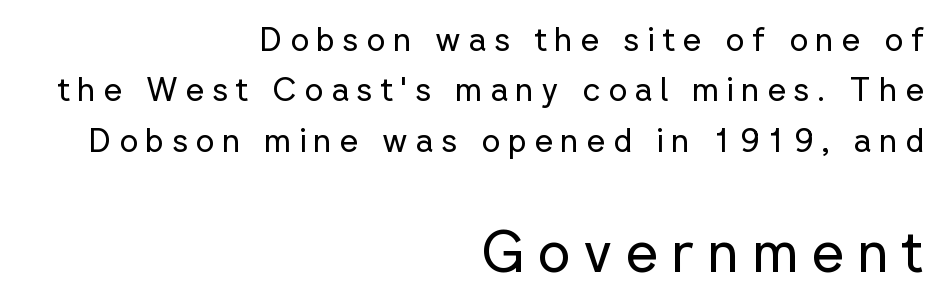
Q: Is the text bold? A: No.
Q: Is the text italic (slanted)? A: No, it is upright.
Q: Is the typeface a serif or a sans-serif typeface? A: Sans-serif.
Q: Is the text underlined? A: No.
Q: How is the paragraph aligned? A: Right-aligned.
Q: Is the spacing between letters normal or unusually wide? A: Unusually wide.
Q: Is the spacing between lines tight, normal or loose? A: Normal.
Q: Which block of text is set in a larger size, the first (top) or the second (bottom)? A: The second (bottom) one.
Q: Width (condensed, normal, or wide)? A: Normal.
Q: Stroke contrast? A: Low.
Q: x-height? A: Medium.
Q: Monospaced? A: No.
